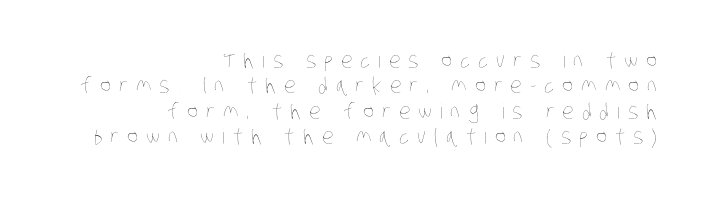
Compared with typical body copy, the letter spacing here is much looser. Leftover space on each line is placed entirely before the opening word. Stems and bowls with no extra thickness — not bold. No word sits above an underline.
